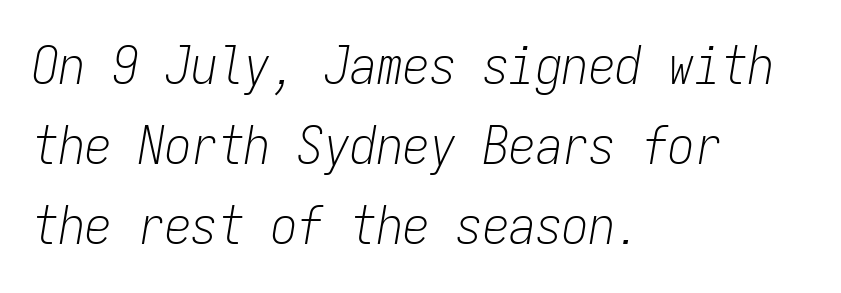
{"italic": "yes", "lean": "right", "slant_degrees": 9, "bold": "no", "weight": "light", "width": "condensed", "stroke_contrast": "low", "x_height": "medium", "monospaced": "yes", "underline": "no", "align": "left", "line_spacing": "normal", "line_spacing_ratio": 1.51, "letter_spacing": "normal", "letter_spacing_em": 0.0, "glyph_px": 53}
